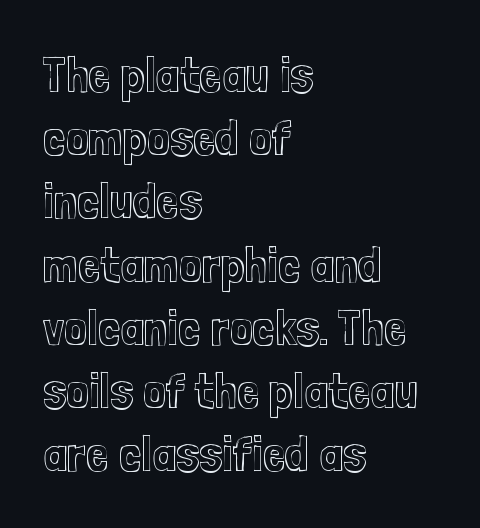
The image shows 51 px condensed type, upright; set left-aligned, line spacing 1.24x, normal letter spacing, not underlined; a medium x-height.
